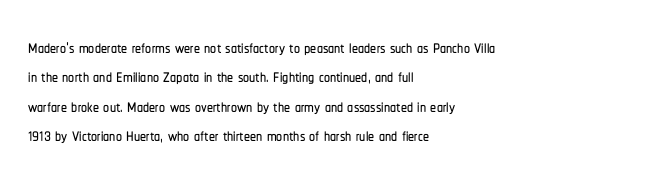
The image shows 24 px text type, upright; set left-aligned, line spacing 1.22x, normal letter spacing, not underlined.
